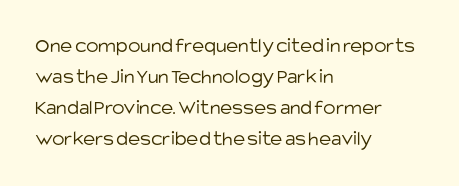
No chunkiness to these letters — they're not bold. The area under the type is left untouched. This rendering uses left alignment, leaving the right contour irregular. The font's upright variant was chosen for this text. Compared with typical body copy, the letter spacing here is the same.
